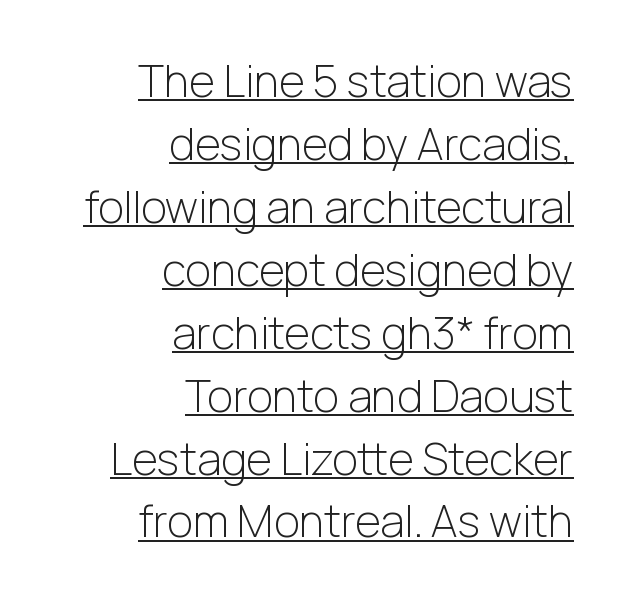
Weight class: somewhere from thin through regular. Is this a fixed-width face? No — the glyphs have proportional, varying widths. The ragged edge is on the left, which tells us the setting is flush right. Unlike a traditional serif, this face leaves its strokes unadorned.
